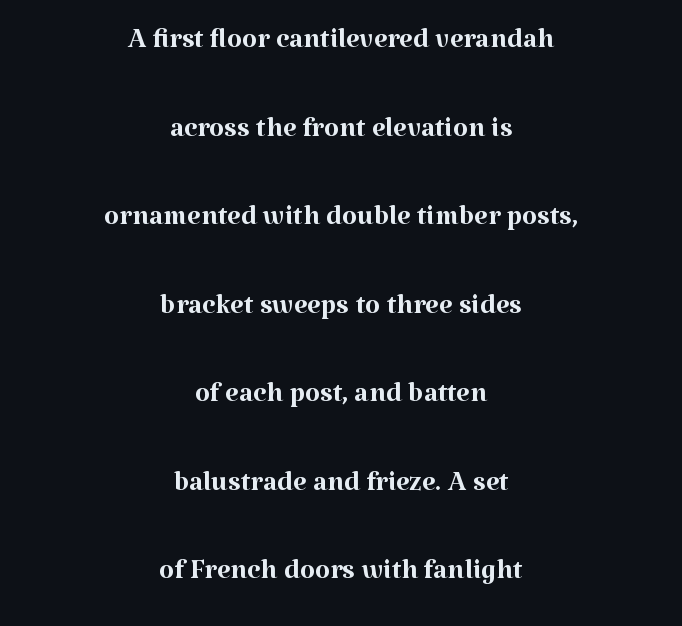
The image shows 39 px regular-weight serif type, upright; set centered, loose line spacing (2.27x), normal letter spacing, not underlined; medium stroke contrast and a medium x-height.
